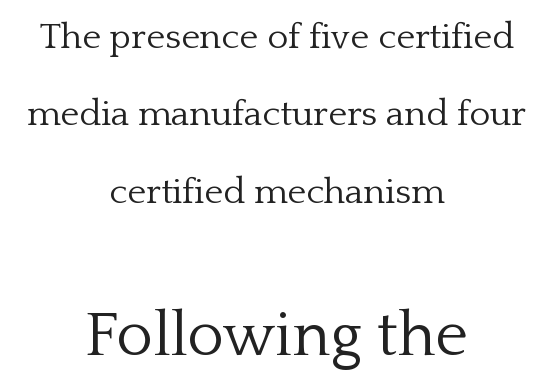
The image shows 63 px light serif type, upright; set centered, loose line spacing (2.15x), normal letter spacing, not underlined; the second (bottom) block is 1.75x larger; low stroke contrast and a medium x-height.
